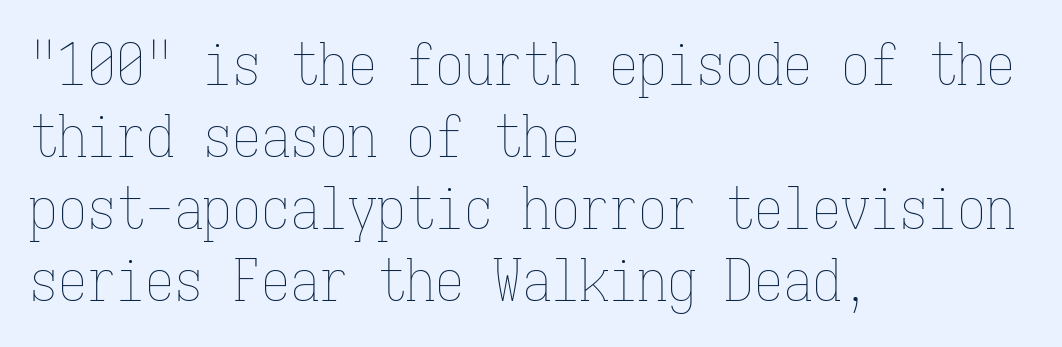
Q: Is the text bold? A: No.
Q: Is the text italic (slanted)? A: No, it is upright.
Q: Is the text underlined? A: No.
Q: How is the paragraph aligned? A: Left-aligned.
Q: Is the spacing between letters normal or unusually wide? A: Normal.
Q: Width (condensed, normal, or wide)? A: Condensed.
Q: Stroke contrast? A: Low.
Q: x-height? A: Medium.
Q: Monospaced? A: Yes.
